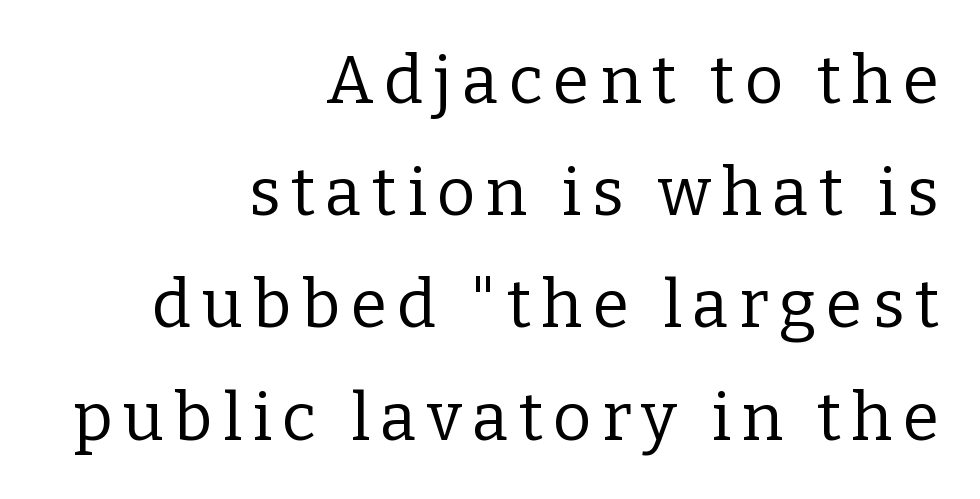
Q: Is the text bold? A: No.
Q: Is the text italic (slanted)? A: No, it is upright.
Q: Is the typeface a serif or a sans-serif typeface? A: Serif.
Q: Is the text underlined? A: No.
Q: How is the paragraph aligned? A: Right-aligned.
Q: Is the spacing between lines tight, normal or loose? A: Normal.
Q: Width (condensed, normal, or wide)? A: Normal.
Q: Stroke contrast? A: Low.
Q: x-height? A: Medium.
Q: Monospaced? A: No.
